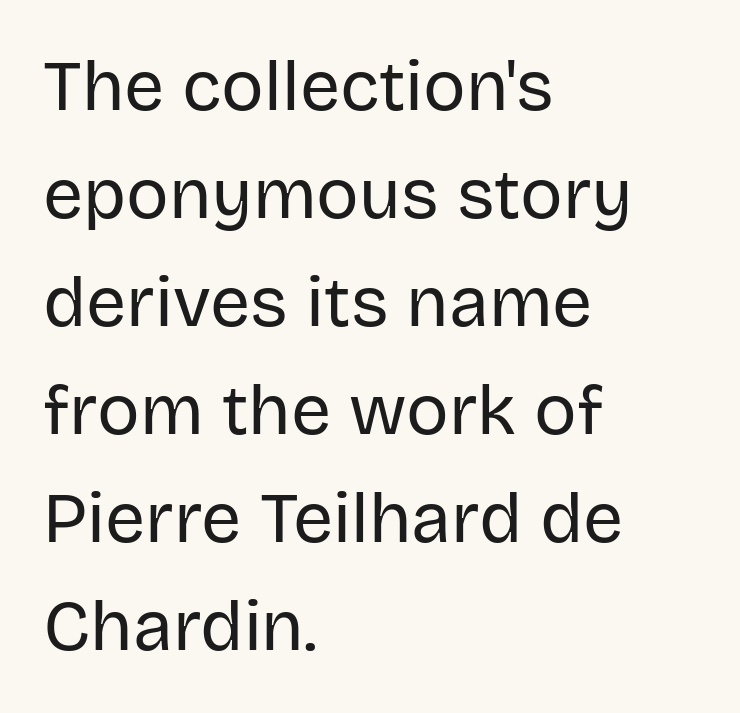
{"serif": "no", "italic": "no", "bold": "no", "weight": "regular", "width": "normal", "stroke_contrast": "low", "x_height": "large", "monospaced": "no", "underline": "no", "align": "left", "line_spacing": "normal", "line_spacing_ratio": 1.52, "letter_spacing": "normal", "letter_spacing_em": 0.0, "glyph_px": 71}
